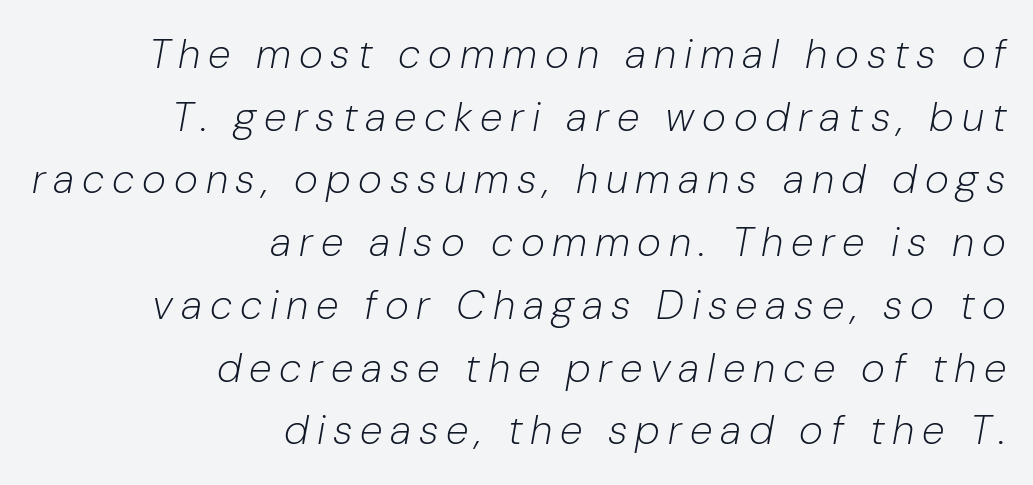
The image shows 41 px light type, italic (leaning right); set right-aligned, normal line spacing (1.53x), not underlined; low stroke contrast and a medium x-height.
